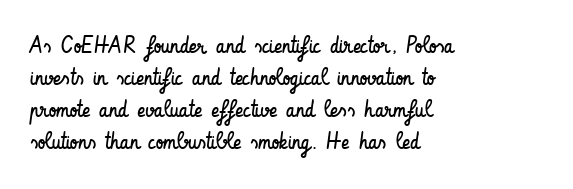
Q: Is the text bold? A: No.
Q: Is the text italic (slanted)? A: No, it is upright.
Q: Is the text underlined? A: No.
Q: How is the paragraph aligned? A: Left-aligned.
Q: Is the spacing between letters normal or unusually wide? A: Normal.
Q: Is the spacing between lines tight, normal or loose? A: Normal.
